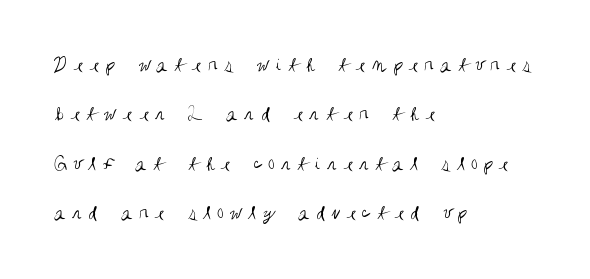
Q: Is the text bold? A: No.
Q: Is the text underlined? A: No.
Q: How is the paragraph aligned? A: Left-aligned.
Q: Is the spacing between letters normal or unusually wide? A: Unusually wide.
Q: Is the spacing between lines tight, normal or loose? A: Loose.
